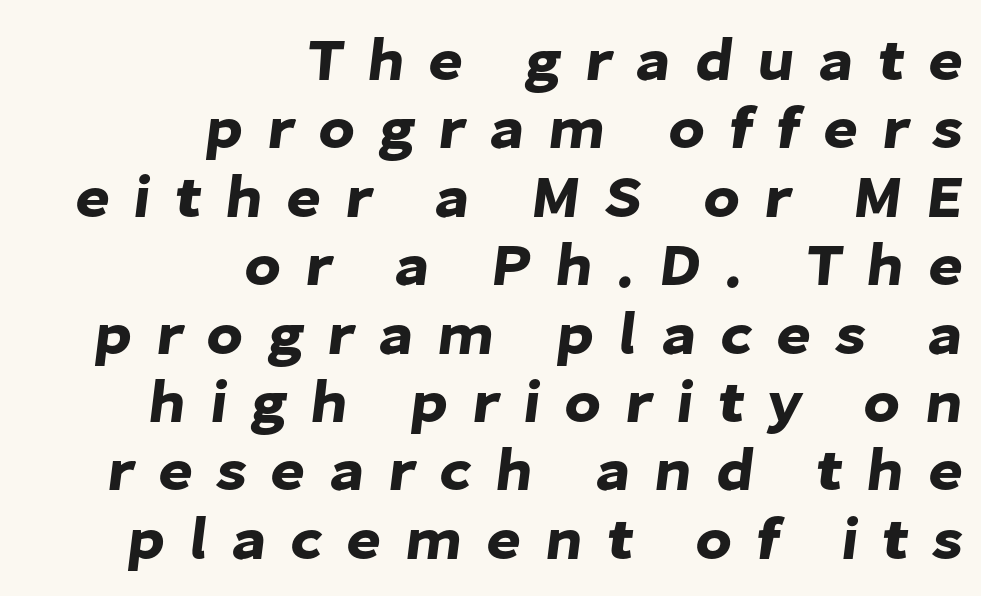
Q: Is the typeface a serif or a sans-serif typeface? A: Sans-serif.
Q: Is the text underlined? A: No.
Q: How is the paragraph aligned? A: Right-aligned.
Q: Is the spacing between letters normal or unusually wide? A: Unusually wide.
Q: Is the spacing between lines tight, normal or loose? A: Tight.
Q: Width (condensed, normal, or wide)? A: Normal.
Q: Stroke contrast? A: Low.
Q: x-height? A: Medium.
Q: Monospaced? A: No.
